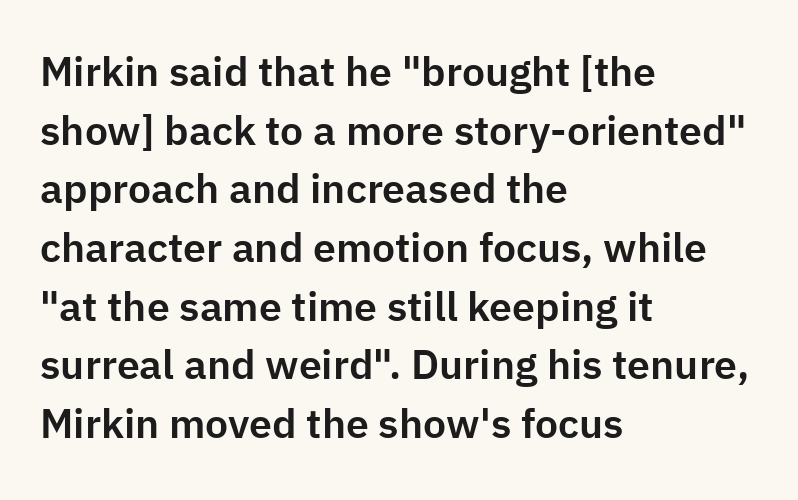
{"serif": "no", "italic": "no", "width": "normal", "stroke_contrast": "low", "x_height": "medium", "monospaced": "no", "underline": "no", "align": "left", "line_spacing": "normal", "line_spacing_ratio": 1.43, "letter_spacing": "normal", "letter_spacing_em": 0.0, "glyph_px": 41}
